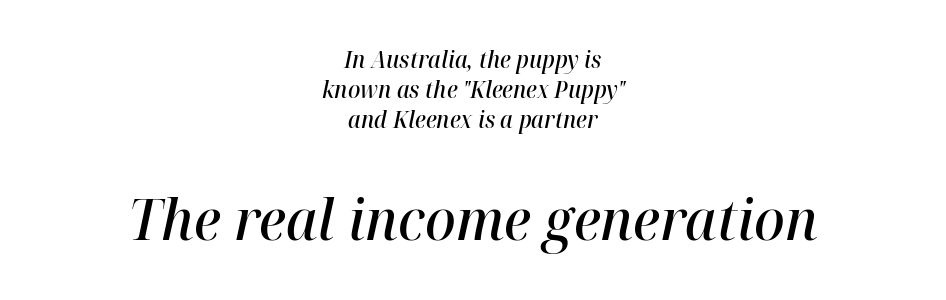
Q: Is the text bold? A: Semi-bold.
Q: Is the text italic (slanted)? A: Yes, it leans right by about 12 degrees.
Q: Is the text underlined? A: No.
Q: How is the paragraph aligned? A: Centered.
Q: Is the spacing between letters normal or unusually wide? A: Normal.
Q: Is the spacing between lines tight, normal or loose? A: Normal.
Q: Which block of text is set in a larger size, the first (top) or the second (bottom)? A: The second (bottom) one.
Q: Width (condensed, normal, or wide)? A: Normal.
Q: Stroke contrast? A: High.
Q: x-height? A: Medium.
Q: Monospaced? A: No.
